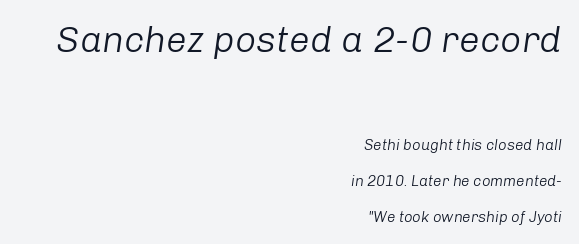
{"italic": "yes", "lean": "right", "slant_degrees": 8, "bold": "no", "weight": "light", "width": "normal", "stroke_contrast": "low", "x_height": "medium", "monospaced": "no", "underline": "no", "align": "right", "line_spacing": "loose", "line_spacing_ratio": 2.4, "letter_spacing": "normal", "letter_spacing_em": 0.0, "larger_block": "first", "size_ratio": 2.47, "glyph_px": 37}
